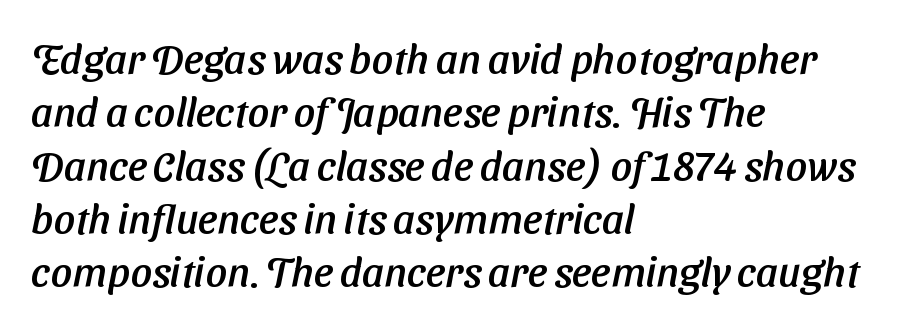
The space between consecutive lines is moderate. Looks like regular typesetting: each glyph gets only the width it needs. Underlining? Definitely not there. Alignment: flush left.
